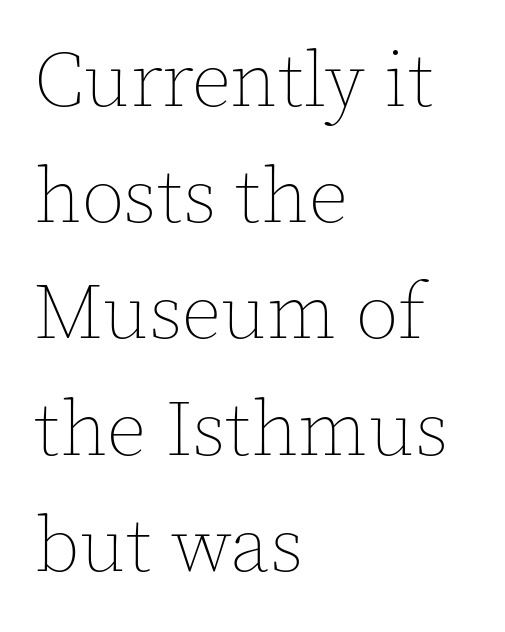
The image shows 78 px thin type, upright; set left-aligned, normal line spacing (1.49x), normal letter spacing, not underlined; a medium x-height.
